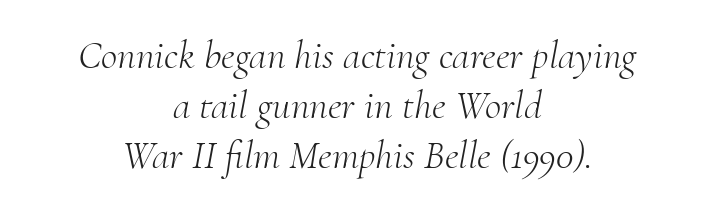
Q: Is the text bold? A: No.
Q: Is the text italic (slanted)? A: Yes, it leans right by about 10 degrees.
Q: Is the typeface a serif or a sans-serif typeface? A: Serif.
Q: Is the text underlined? A: No.
Q: How is the paragraph aligned? A: Centered.
Q: Is the spacing between letters normal or unusually wide? A: Normal.
Q: Is the spacing between lines tight, normal or loose? A: Normal.
Q: Width (condensed, normal, or wide)? A: Normal.
Q: Stroke contrast? A: Medium.
Q: x-height? A: Small.
Q: Monospaced? A: No.
